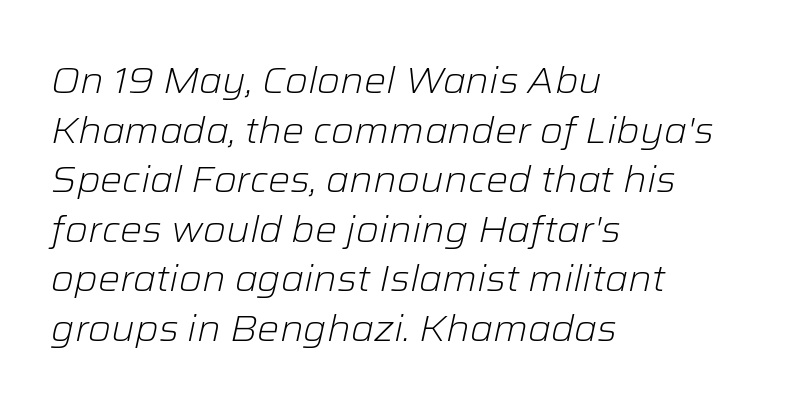
Q: Is the text bold? A: No.
Q: Is the text italic (slanted)? A: Yes, it leans right by about 12 degrees.
Q: Is the text underlined? A: No.
Q: How is the paragraph aligned? A: Left-aligned.
Q: Is the spacing between letters normal or unusually wide? A: Normal.
Q: Is the spacing between lines tight, normal or loose? A: Normal.
Q: Width (condensed, normal, or wide)? A: Normal.
Q: Stroke contrast? A: Low.
Q: x-height? A: Medium.
Q: Monospaced? A: No.
